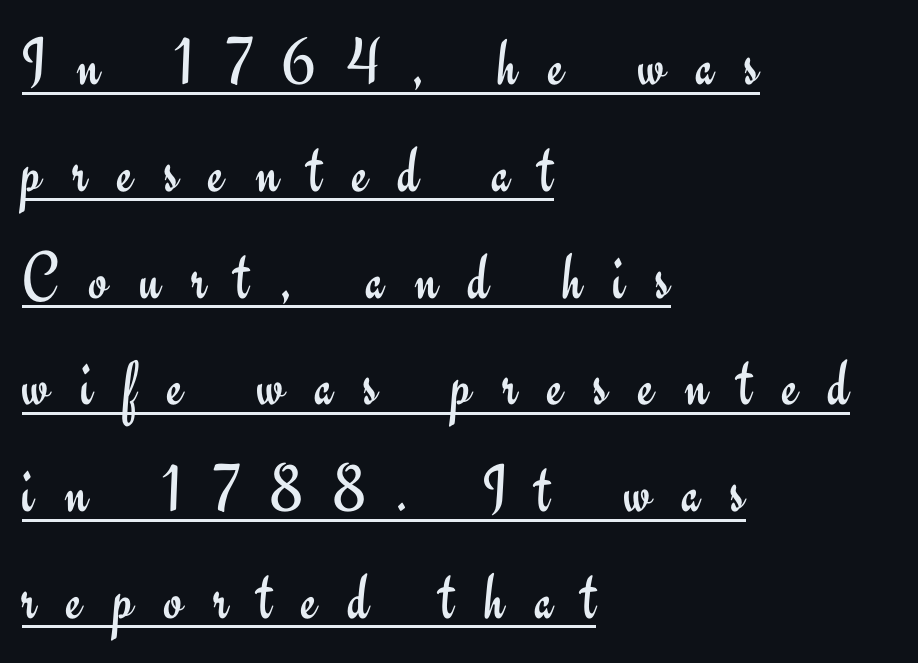
The image shows 68 px regular-weight sans-serif type; set left-aligned, normal line spacing (1.57x), unusually wide letter spacing (+0.45 em), underlined; low stroke contrast and a small x-height.
